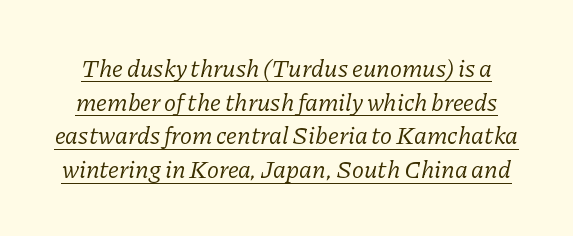
The image shows 25 px text type, italic (leaning right); set normal line spacing (1.35x), normal letter spacing, underlined.
